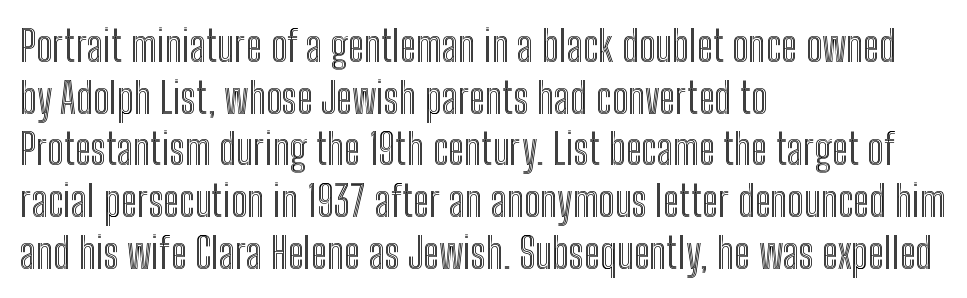
Q: Is the text italic (slanted)? A: No, it is upright.
Q: Is the text underlined? A: No.
Q: How is the paragraph aligned? A: Left-aligned.
Q: Is the spacing between letters normal or unusually wide? A: Normal.
Q: Width (condensed, normal, or wide)? A: Condensed.
Q: x-height? A: Medium.
Q: Monospaced? A: No.
